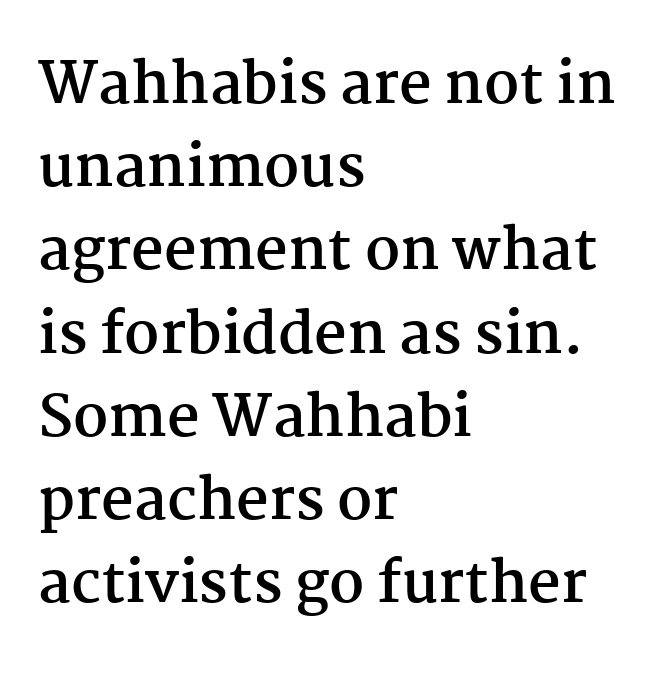
The image shows 57 px semibold serif type, upright; set left-aligned, normal line spacing (1.46x), normal letter spacing, not underlined; medium stroke contrast and a medium x-height.
